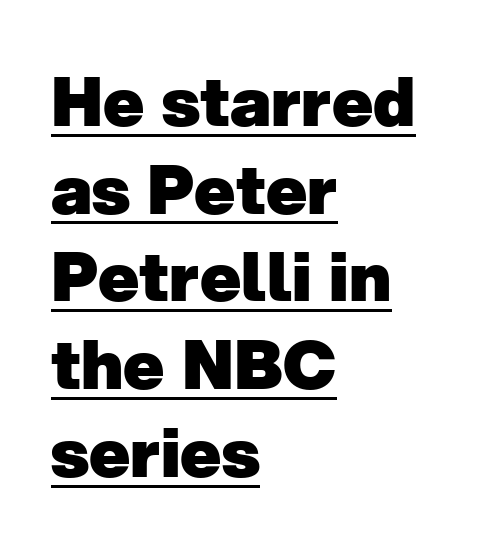
These lines are composed in type without serifs. Emphasis by weight is at full strength: bold. A continuous stroke trails under the words, as in a hyperlink. The gaps between neighbouring characters are ordinary and unremarkable.
